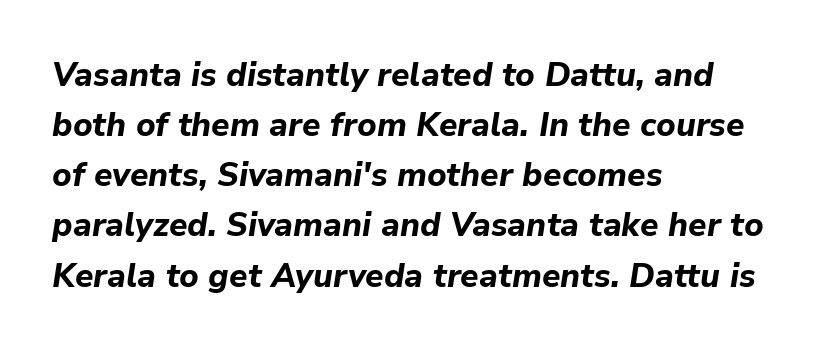
The image shows 33 px bold type, italic (leaning right); set left-aligned, normal line spacing (1.52x), normal letter spacing, not underlined; low stroke contrast and a medium x-height.
